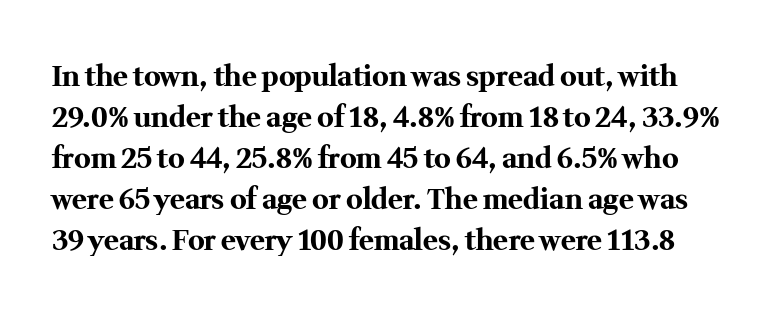
The face used here is rendered with its standard letterfit. Nope, not italic — everything's standing straight. Each letter keeps its own natural width here, so spacing adapts to shape. Compared with typical paragraphs, the rows here are spaced about the same.
